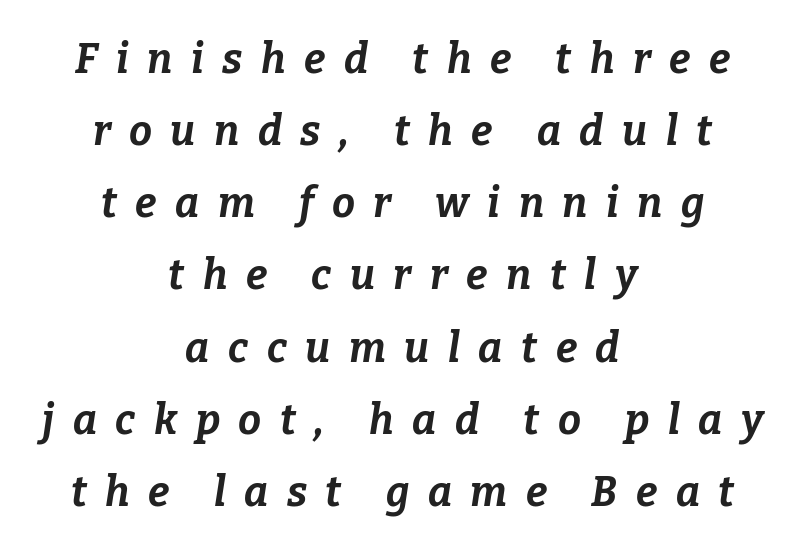
Emphasis by weight is at full strength: bold. The text block is weighted toward neither margin, spreading evenly from the middle. The gaps between neighbouring characters are conspicuously large. The specimen omits any rule beneath the text block's lines. The glyphs look as if they've been sheared to an angle.
